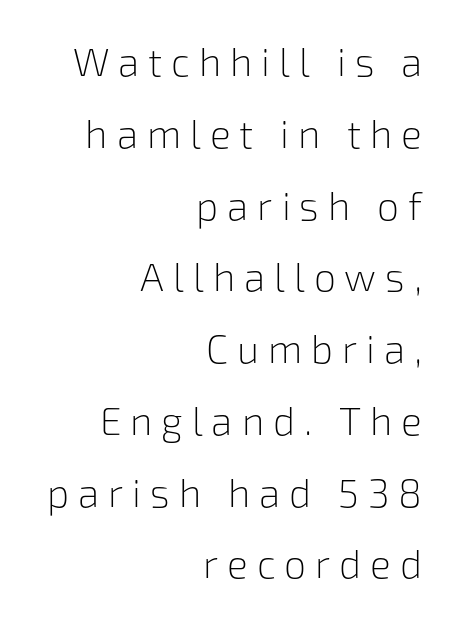
{"serif": "no", "italic": "no", "bold": "no", "weight": "light", "width": "normal", "stroke_contrast": "low", "x_height": "medium", "monospaced": "no", "underline": "no", "align": "right", "line_spacing_ratio": 1.84, "letter_spacing": "wide", "letter_spacing_em": 0.23, "glyph_px": 39}
